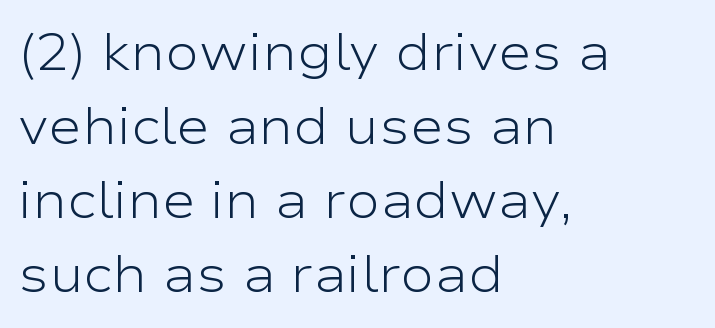
The image shows 51 px light, wide sans-serif type, upright; set left-aligned, normal line spacing (1.45x), normal letter spacing, not underlined; low stroke contrast and a medium x-height.
